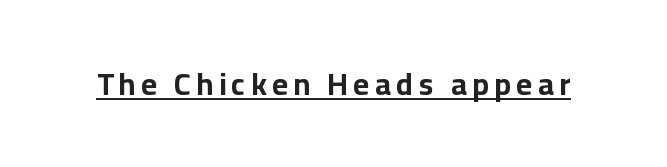
The type family on display is of the sans-serif kind. Has an underline been added? It has. It's the straight-up-and-down kind of type. This sample has the flowing, uneven cadence of proportional lettering.
